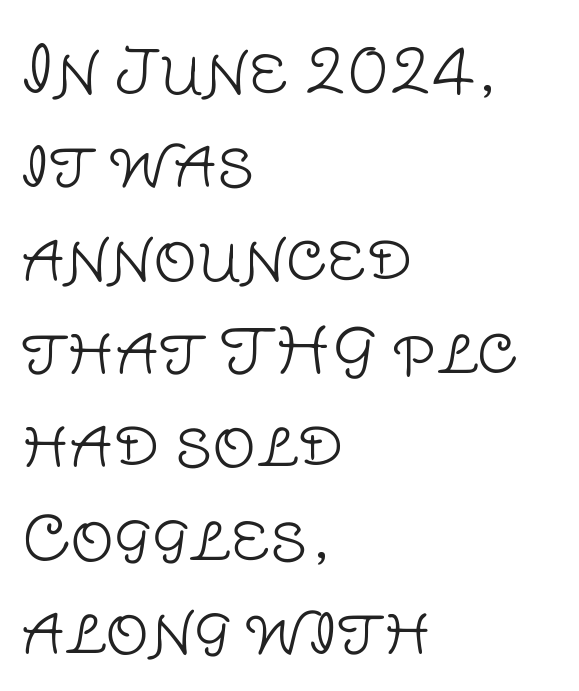
Nothing sits at the stroke ends, so this counts as sans-serif. The gap between lines stays unmarked. Here the designer chose a conventional face with non-uniform glyph widths. Leftover space on each line is placed entirely after the last word. No chunkiness to these letters — they're not bold. Tracking value appears to be zero — textbook default spacing.
